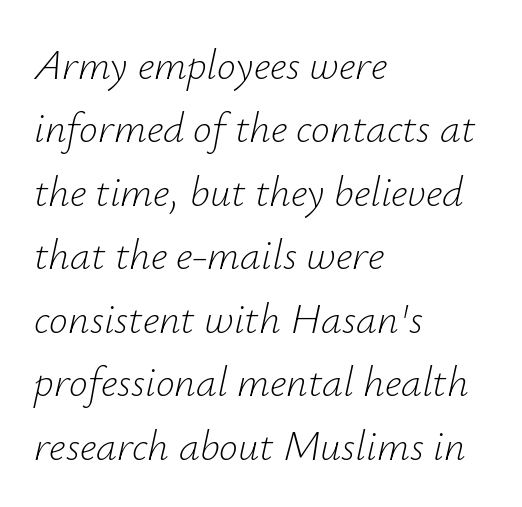
The image shows 42 px light type, italic (leaning right); set left-aligned, normal line spacing (1.51x), normal letter spacing, not underlined; low stroke contrast and a small x-height.
